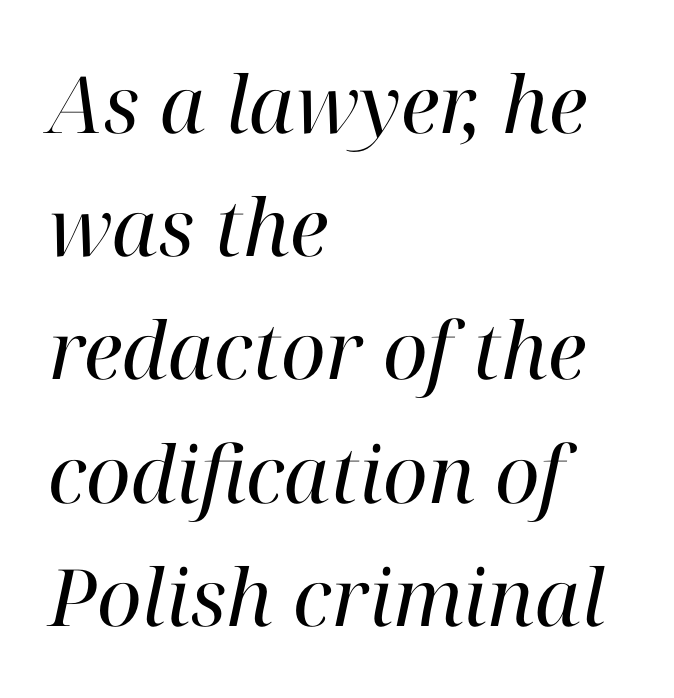
Q: Is the text bold? A: No.
Q: Is the text italic (slanted)? A: Yes, it leans right by about 12 degrees.
Q: Is the typeface a serif or a sans-serif typeface? A: Serif.
Q: Is the text underlined? A: No.
Q: How is the paragraph aligned? A: Left-aligned.
Q: Is the spacing between letters normal or unusually wide? A: Normal.
Q: Is the spacing between lines tight, normal or loose? A: Normal.
Q: Width (condensed, normal, or wide)? A: Normal.
Q: Stroke contrast? A: High.
Q: x-height? A: Medium.
Q: Monospaced? A: No.
